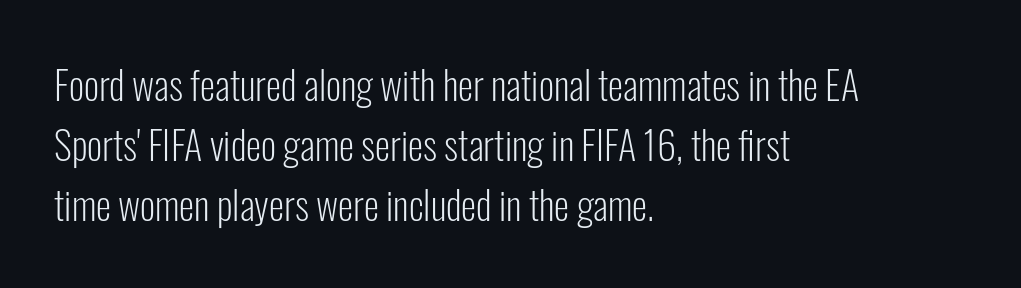
{"serif": "no", "italic": "no", "bold": "no", "weight": "light", "width": "condensed", "stroke_contrast": "low", "x_height": "medium", "monospaced": "no", "underline": "no", "align": "left", "line_spacing": "normal", "line_spacing_ratio": 1.54, "letter_spacing": "normal", "letter_spacing_em": 0.0, "glyph_px": 39}
